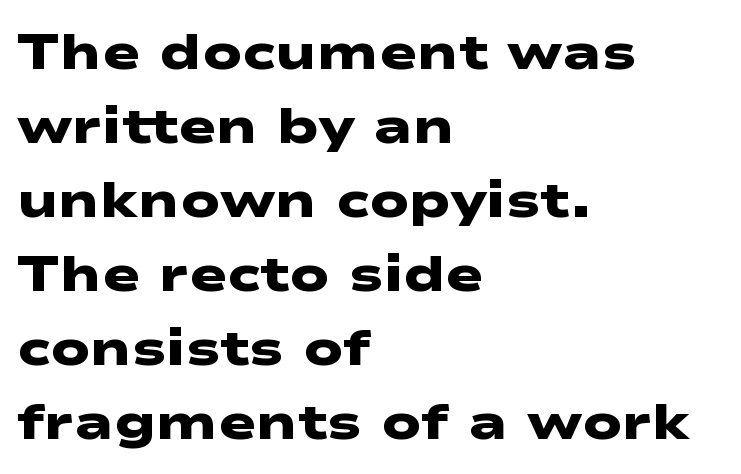
One-word summary of the alignment: left. The type family on display is of the sans-serif kind. Quick note: underline off. This sample has the flowing, uneven cadence of proportional lettering. The glyphs have the mass of a bold cut. You could call the tracking neutral — neither tight nor loose.
